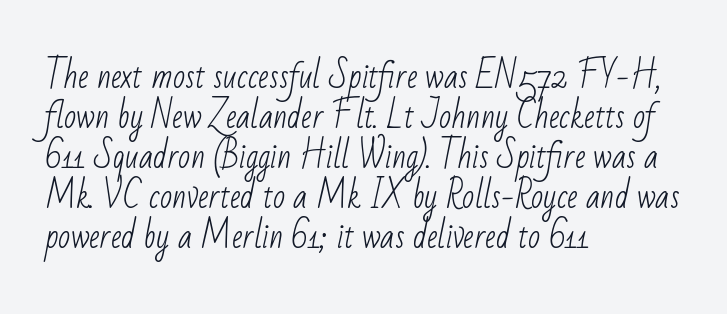
{"serif": "no", "bold": "no", "weight": "light", "width": "condensed", "stroke_contrast": "low", "x_height": "small", "monospaced": "no", "underline": "no", "align": "left", "line_spacing": "normal", "line_spacing_ratio": 1.25, "letter_spacing": "normal", "letter_spacing_em": 0.0, "glyph_px": 32}
